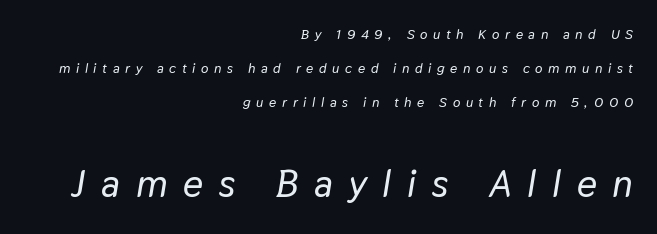
{"italic": "yes", "lean": "right", "slant_degrees": 9, "width": "normal", "stroke_contrast": "low", "x_height": "medium", "monospaced": "no", "underline": "no", "align": "right", "line_spacing": "loose", "line_spacing_ratio": 2.43, "letter_spacing": "wide", "letter_spacing_em": 0.4, "larger_block": "second", "size_ratio": 2.79, "glyph_px": 39}
